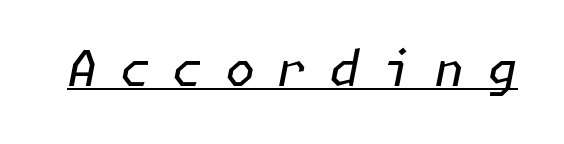
Q: Is the text bold? A: No.
Q: Is the text italic (slanted)? A: Yes, it leans right by about 11 degrees.
Q: Is the text underlined? A: Yes.
Q: Is the spacing between letters normal or unusually wide? A: Unusually wide.
Q: Width (condensed, normal, or wide)? A: Normal.
Q: Stroke contrast? A: Low.
Q: x-height? A: Medium.
